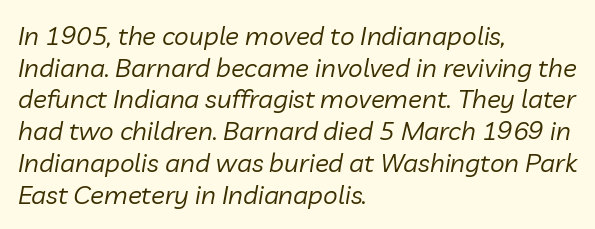
Q: Is the text bold? A: No.
Q: Is the text italic (slanted)? A: Yes, it leans right by about 10 degrees.
Q: Is the text underlined? A: No.
Q: How is the paragraph aligned? A: Left-aligned.
Q: Is the spacing between letters normal or unusually wide? A: Normal.
